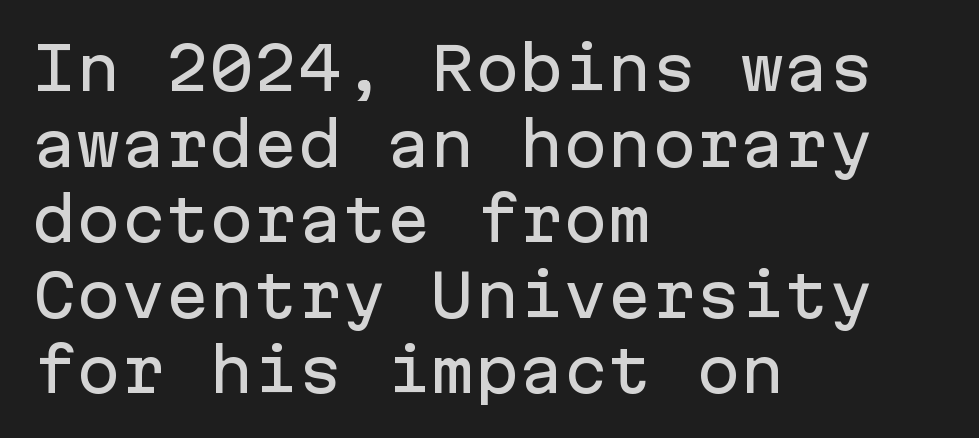
This sample uses plain, unmodified letter spacing. Vertical spacing — default. The font's upright variant was chosen for this text. Font category for this specimen: sans-serif. Is the block centered? No — it sits flush against the left margin.
